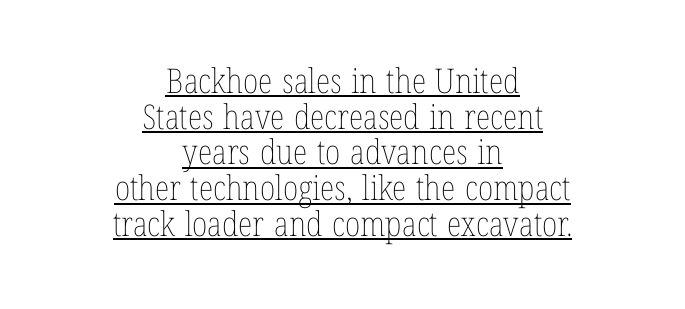
The image shows 34 px thin, condensed type, upright; set centered, tight line spacing (1.05x), normal letter spacing, underlined; low stroke contrast and a medium x-height.
